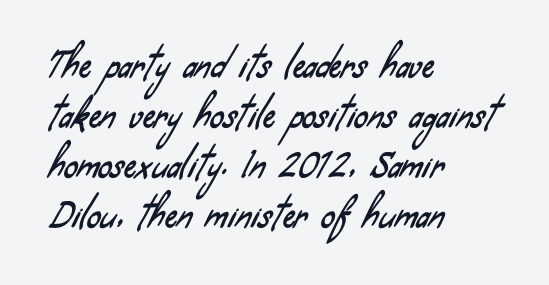
{"serif": "no", "width": "condensed", "stroke_contrast": "low", "x_height": "small", "monospaced": "no", "underline": "no", "align": "left", "line_spacing": "normal", "line_spacing_ratio": 1.47, "letter_spacing": "normal", "letter_spacing_em": 0.0, "glyph_px": 34}
